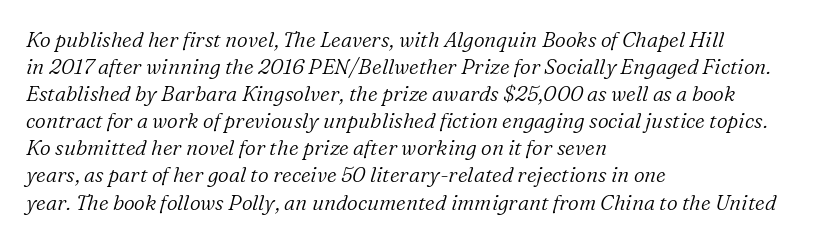
The foot of each line stays bare and open. Short note: letters normally spaced. The weight would be labelled regular, book, light, or lighter still. Honestly, the row spacing looks completely unremarkable. Is the block centered? No — it sits flush against the left margin.
